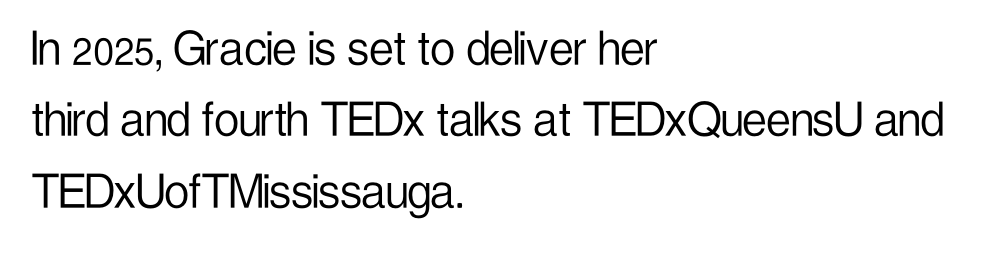
Ordinary non-slanted type is in use. A typesetter would call this zero additional tracking. Rule under the text: the space is simply empty. The letters advance in unequal steps, a hallmark of proportional type.
